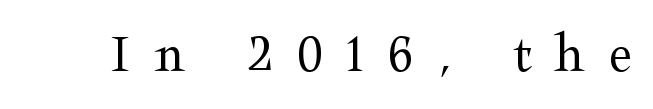
{"serif": "yes", "italic": "no", "bold": "no", "weight": "regular", "width": "wide", "stroke_contrast": "medium", "x_height": "medium", "monospaced": "no", "underline": "no", "letter_spacing": "wide", "letter_spacing_em": 0.41, "glyph_px": 57}
